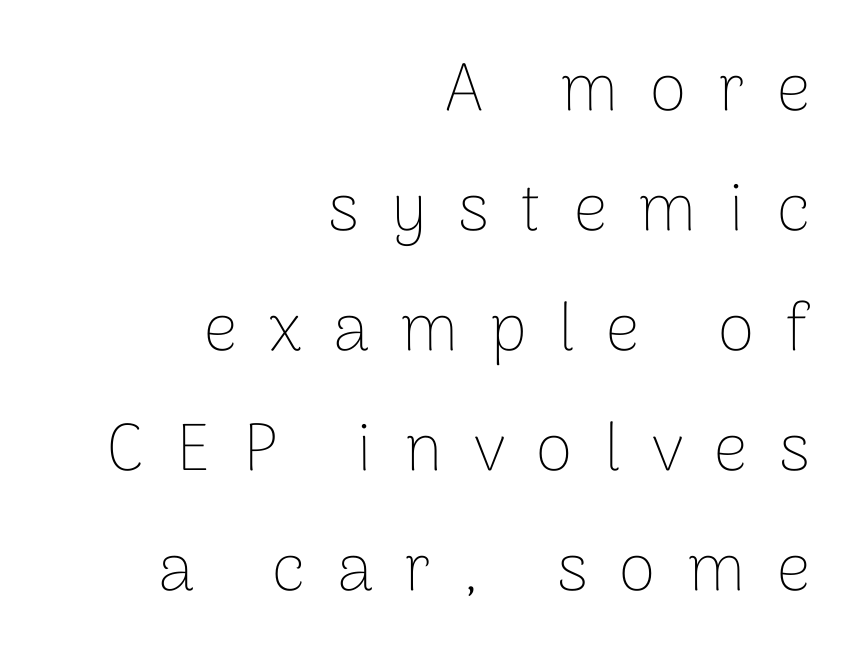
The image shows 67 px thin sans-serif type, upright; set right-aligned, line spacing 1.79x, unusually wide letter spacing (+0.47 em), not underlined; low stroke contrast and a medium x-height.
